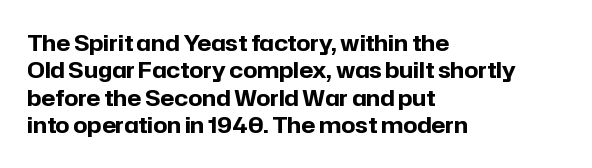
{"italic": "no", "bold": "yes", "underline": "no", "align": "left", "line_spacing_ratio": 1.24, "letter_spacing": "normal", "letter_spacing_em": 0.0, "glyph_px": 22}
